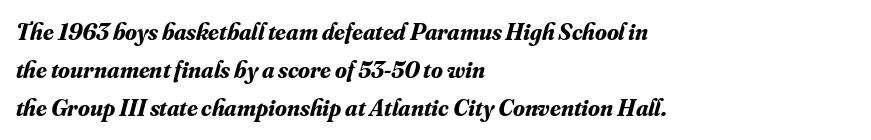
The image shows 24 px bold type, italic (leaning right); set left-aligned, normal line spacing (1.59x), normal letter spacing, not underlined.
